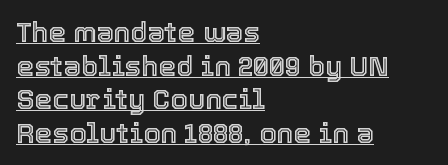
{"italic": "no", "width": "normal", "x_height": "medium", "monospaced": "no", "underline": "yes", "align": "left", "line_spacing_ratio": 1.2, "letter_spacing": "normal", "letter_spacing_em": 0.0, "glyph_px": 28}
